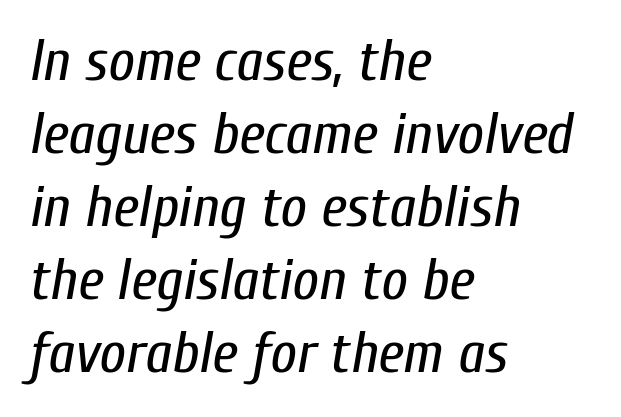
The image shows 58 px regular-weight, condensed type, italic (leaning right); set left-aligned, normal line spacing (1.26x), normal letter spacing, not underlined; low stroke contrast and a medium x-height.
